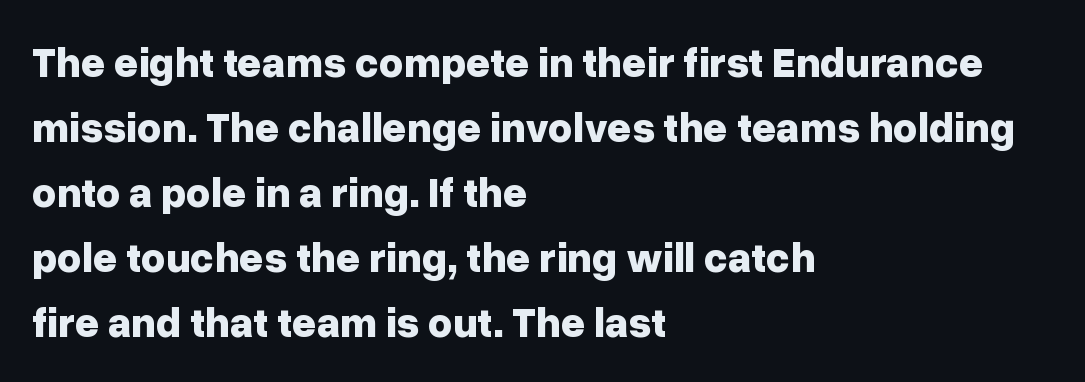
The image shows 42 px bold sans-serif type, upright; set left-aligned, normal line spacing (1.55x), normal letter spacing, not underlined; low stroke contrast and a medium x-height.
